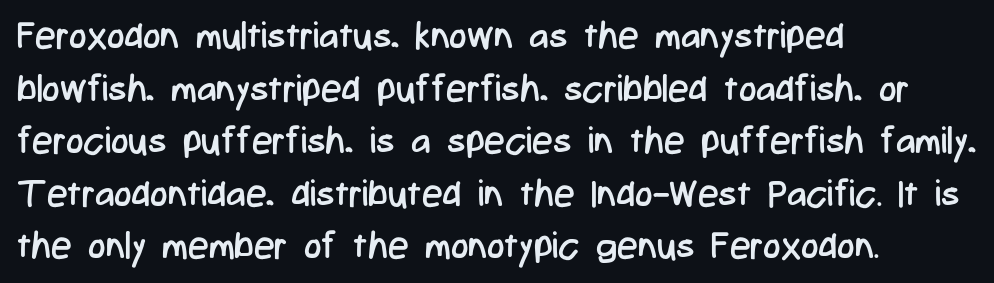
{"serif": "no", "italic": "no", "bold": "no", "weight": "regular", "width": "condensed", "stroke_contrast": "low", "x_height": "medium", "monospaced": "no", "underline": "no", "align": "left", "line_spacing": "normal", "line_spacing_ratio": 1.42, "letter_spacing": "normal", "letter_spacing_em": 0.0, "glyph_px": 37}
